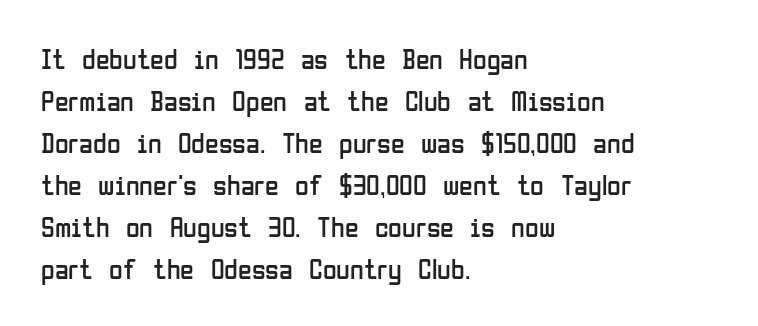
Q: Is the text bold? A: No.
Q: Is the text italic (slanted)? A: No, it is upright.
Q: Is the typeface a serif or a sans-serif typeface? A: Sans-serif.
Q: Is the text underlined? A: No.
Q: How is the paragraph aligned? A: Left-aligned.
Q: Is the spacing between letters normal or unusually wide? A: Normal.
Q: Is the spacing between lines tight, normal or loose? A: Normal.
Q: Width (condensed, normal, or wide)? A: Condensed.
Q: Stroke contrast? A: Low.
Q: x-height? A: Medium.
Q: Monospaced? A: No.
